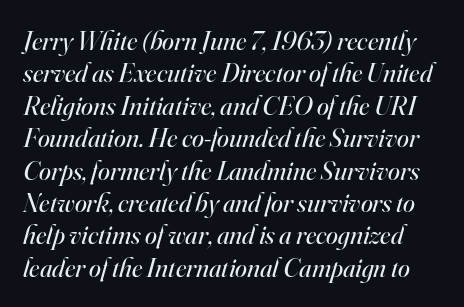
{"italic": "yes", "lean": "right", "slant_degrees": 16, "bold": "no", "underline": "no", "line_spacing_ratio": 1.2, "letter_spacing": "normal", "letter_spacing_em": 0.0, "glyph_px": 27}
